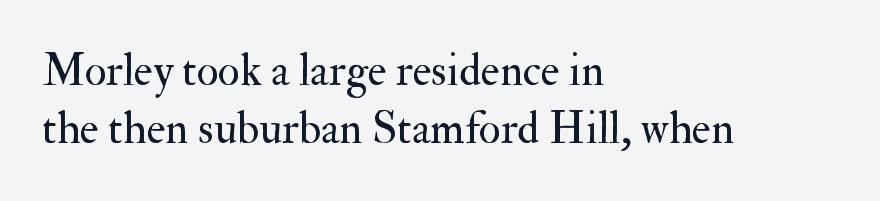
The image shows 45 px regular-weight serif type, upright; set left-aligned, normal line spacing (1.29x), normal letter spacing, not underlined; medium stroke contrast and a small x-height.
